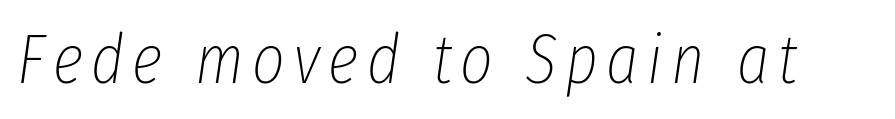
{"italic": "yes", "lean": "right", "slant_degrees": 8, "bold": "no", "weight": "thin", "width": "condensed", "stroke_contrast": "low", "x_height": "medium", "monospaced": "no", "underline": "no", "glyph_px": 70}
